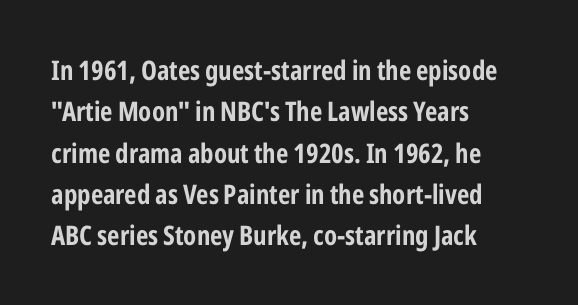
{"italic": "no", "bold": "yes", "underline": "no", "align": "left", "line_spacing": "normal", "line_spacing_ratio": 1.53, "letter_spacing": "normal", "letter_spacing_em": 0.0, "glyph_px": 27}
